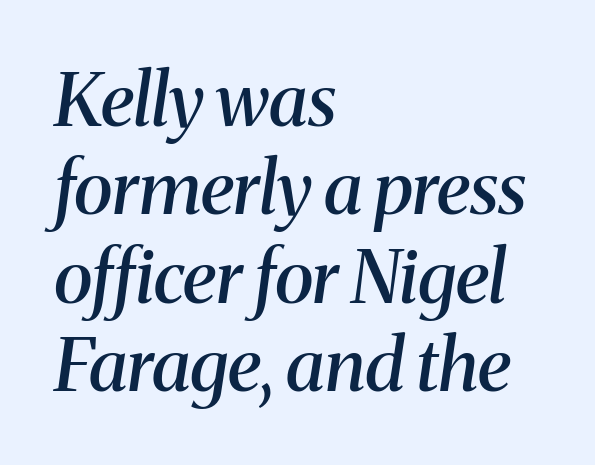
{"serif": "yes", "italic": "yes", "lean": "right", "slant_degrees": 8, "bold": "semi", "weight": "semibold", "width": "normal", "stroke_contrast": "medium", "x_height": "medium", "monospaced": "no", "underline": "no", "align": "left", "line_spacing_ratio": 1.21, "letter_spacing": "normal", "letter_spacing_em": 0.0, "glyph_px": 73}
